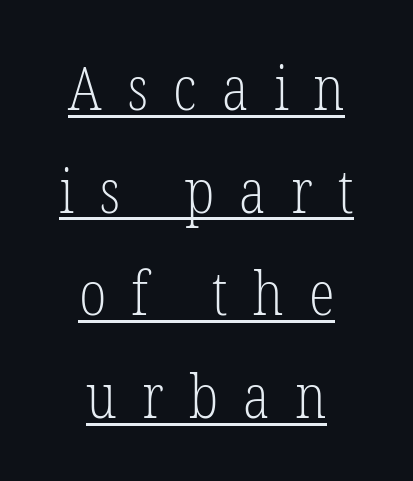
The image shows 60 px light, condensed serif type, upright; set centered, line spacing 1.71x, unusually wide letter spacing (+0.42 em), underlined; low stroke contrast and a medium x-height.
